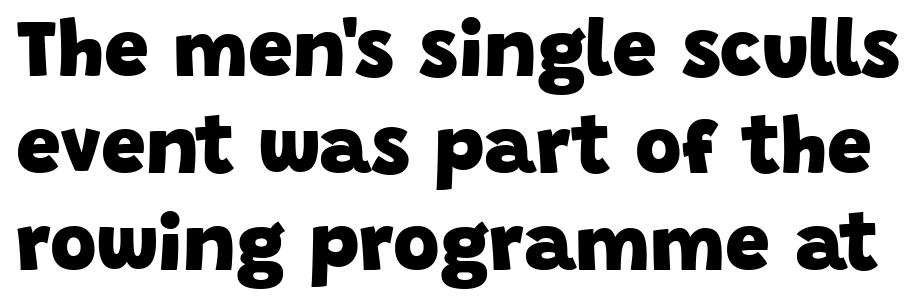
{"serif": "no", "bold": "yes", "weight": "heavy", "width": "normal", "stroke_contrast": "low", "x_height": "large", "monospaced": "no", "underline": "no", "line_spacing_ratio": 1.21, "letter_spacing": "normal", "letter_spacing_em": 0.0, "glyph_px": 80}
